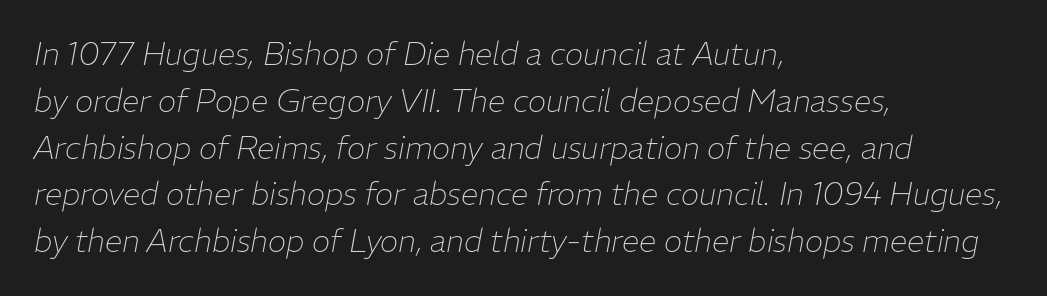
Q: Is the text bold? A: No.
Q: Is the text italic (slanted)? A: Yes, it leans right by about 11 degrees.
Q: Is the text underlined? A: No.
Q: How is the paragraph aligned? A: Left-aligned.
Q: Is the spacing between letters normal or unusually wide? A: Normal.
Q: Is the spacing between lines tight, normal or loose? A: Normal.
Q: Width (condensed, normal, or wide)? A: Normal.
Q: Stroke contrast? A: Low.
Q: x-height? A: Medium.
Q: Monospaced? A: No.
